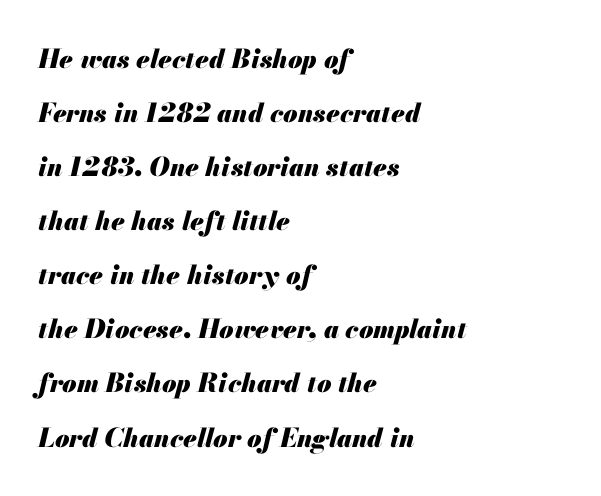
The image shows 26 px bold type, italic (leaning right); set left-aligned, loose line spacing (2.08x), normal letter spacing, not underlined.
